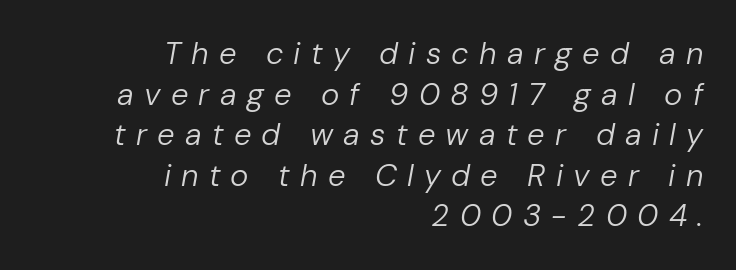
Q: Is the text bold? A: No.
Q: Is the text italic (slanted)? A: Yes, it leans right by about 10 degrees.
Q: Is the text underlined? A: No.
Q: How is the paragraph aligned? A: Right-aligned.
Q: Is the spacing between letters normal or unusually wide? A: Unusually wide.
Q: Is the spacing between lines tight, normal or loose? A: Normal.
Q: Width (condensed, normal, or wide)? A: Normal.
Q: Stroke contrast? A: Low.
Q: x-height? A: Medium.
Q: Monospaced? A: No.
